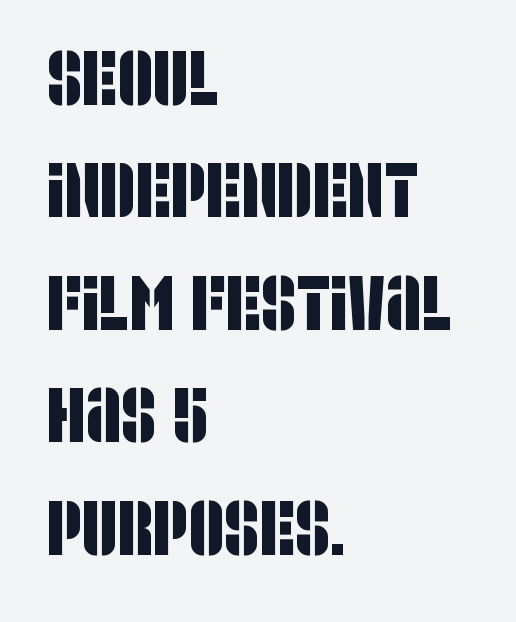
The rendering uses natural spacing where letterforms have individual widths. The string is rendered with underlining switched off. The face used here is rendered with its standard letterfit. Regarding serifs, this sample does without them. These lines stack with their left ends in a neat column.
